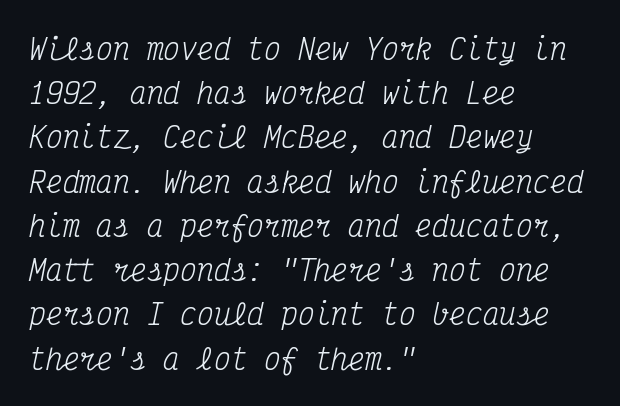
The lines sit at an ordinary, default distance from one another. This rendering leaves character spacing at its baseline value. Weight: regular or lighter. Here the designer chose a console-style face with uniform glyph widths. The space beneath each line is pristine and unruled. In CSS terms this would be text-align: left.
